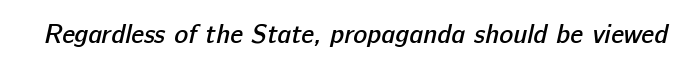
Q: Is the text bold? A: Semi-bold.
Q: Is the text underlined? A: No.
Q: Is the spacing between letters normal or unusually wide? A: Normal.
